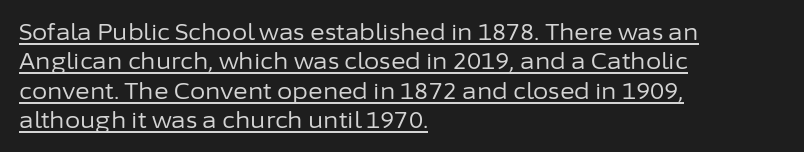
{"italic": "no", "bold": "no", "underline": "yes", "align": "left", "line_spacing": "normal", "line_spacing_ratio": 1.33, "letter_spacing": "normal", "letter_spacing_em": 0.0, "glyph_px": 22}
